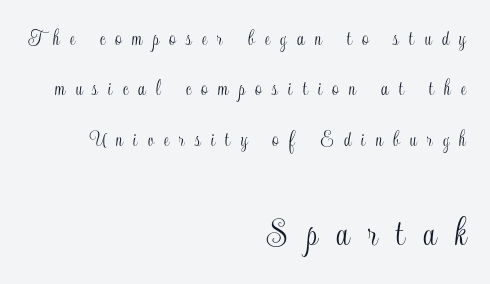
{"width": "condensed", "x_height": "small", "monospaced": "no", "underline": "no", "align": "right", "line_spacing": "loose", "line_spacing_ratio": 2.19, "letter_spacing": "wide", "letter_spacing_em": 0.45, "larger_block": "second", "size_ratio": 1.78, "glyph_px": 41}
